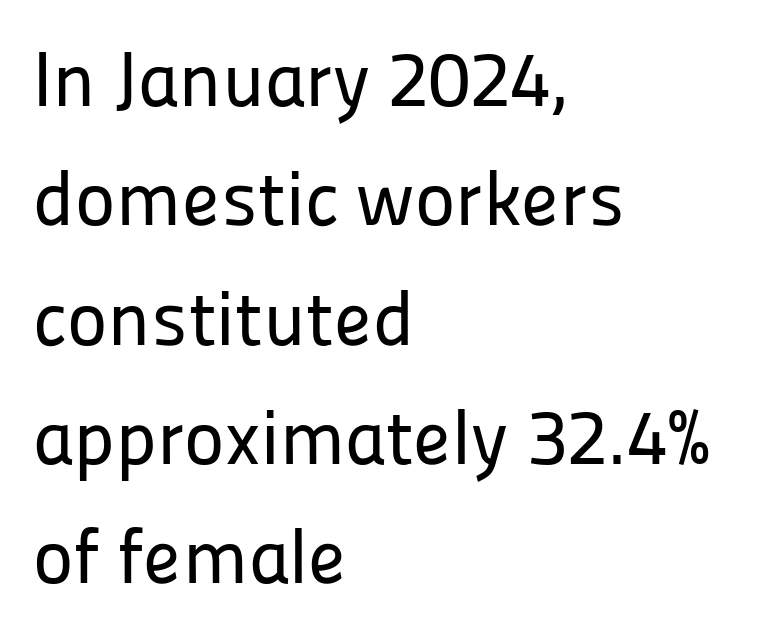
The image shows 77 px sans-serif type, upright; set left-aligned, normal line spacing (1.55x), normal letter spacing, not underlined; low stroke contrast and a medium x-height.
